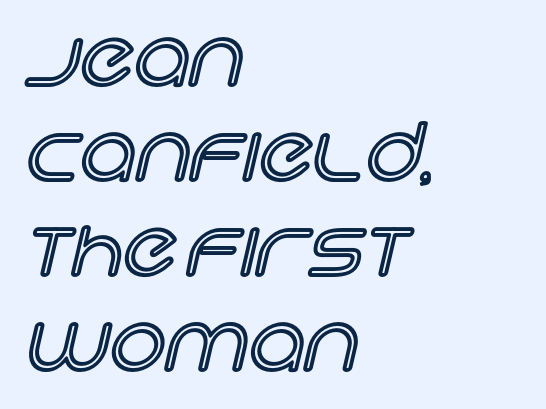
The image shows 78 px text type; set left-aligned, line spacing 1.22x, normal letter spacing, not underlined; a large x-height.
